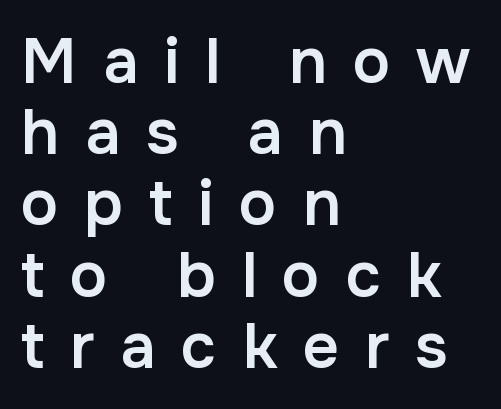
Look at the bottom of the vertical strokes: they stop flat, with no serifs. The words here are not underlined. Summary of vertical rhythm: compact, with narrow interline spacing. Posture: vertical. The lines in this sample share a left origin and differ only in where they stop. You could not count columns in this text — the font is proportionally spaced.
